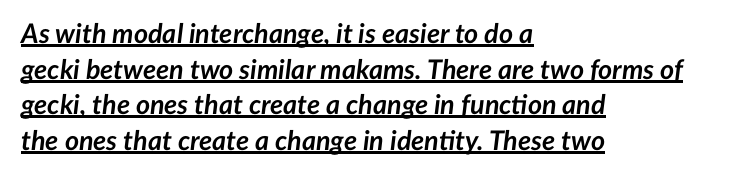
{"italic": "yes", "lean": "right", "slant_degrees": 7, "bold": "yes", "underline": "yes", "align": "left", "line_spacing": "normal", "line_spacing_ratio": 1.32, "letter_spacing": "normal", "letter_spacing_em": 0.0, "glyph_px": 27}
